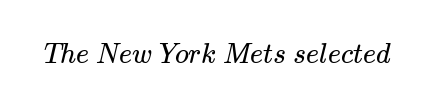
The image shows 28 px regular-weight, wide serif type; set normal letter spacing, not underlined; medium stroke contrast and a small x-height.
